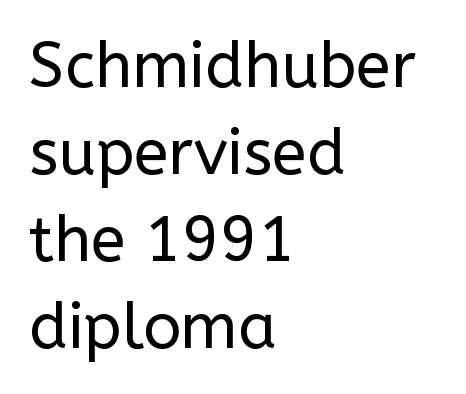
Q: Is the text bold? A: No.
Q: Is the text italic (slanted)? A: No, it is upright.
Q: Is the typeface a serif or a sans-serif typeface? A: Sans-serif.
Q: Is the text underlined? A: No.
Q: How is the paragraph aligned? A: Left-aligned.
Q: Is the spacing between letters normal or unusually wide? A: Normal.
Q: Is the spacing between lines tight, normal or loose? A: Normal.
Q: Width (condensed, normal, or wide)? A: Normal.
Q: Stroke contrast? A: Low.
Q: x-height? A: Medium.
Q: Monospaced? A: No.
